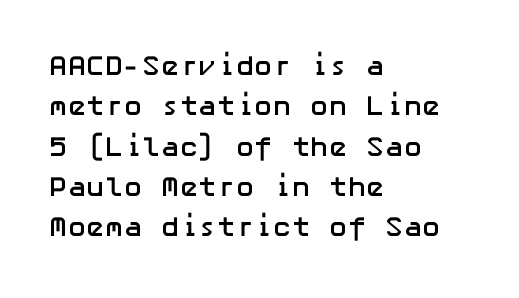
The image shows 28 px semibold sans-serif type, upright; set left-aligned, normal line spacing (1.44x), normal letter spacing, not underlined; low stroke contrast and a medium x-height.
